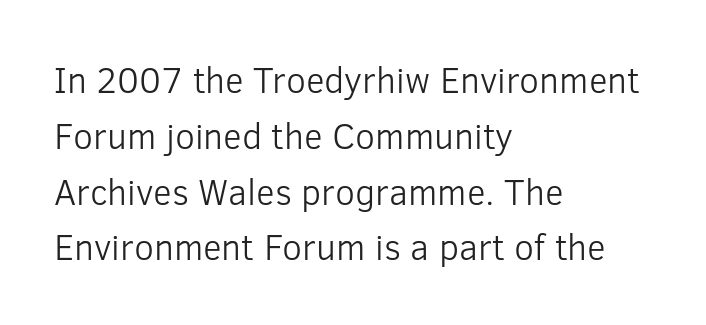
The image shows 36 px light sans-serif type, upright; set left-aligned, normal line spacing (1.55x), normal letter spacing, not underlined; low stroke contrast and a medium x-height.
